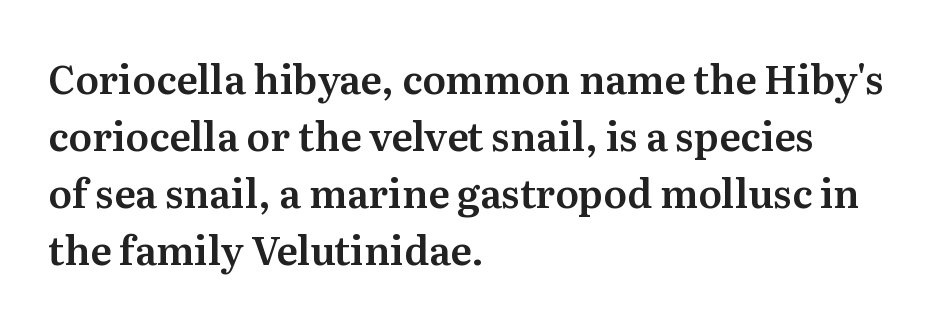
{"serif": "yes", "italic": "no", "width": "normal", "stroke_contrast": "medium", "x_height": "medium", "monospaced": "no", "underline": "no", "align": "left", "line_spacing": "normal", "line_spacing_ratio": 1.46, "letter_spacing": "normal", "letter_spacing_em": 0.0, "glyph_px": 39}
